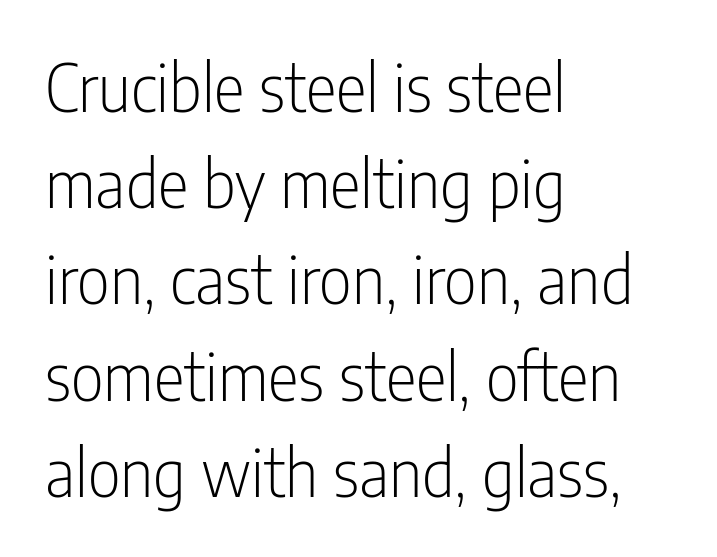
Q: Is the text bold? A: No.
Q: Is the text italic (slanted)? A: No, it is upright.
Q: Is the typeface a serif or a sans-serif typeface? A: Sans-serif.
Q: Is the text underlined? A: No.
Q: How is the paragraph aligned? A: Left-aligned.
Q: Is the spacing between letters normal or unusually wide? A: Normal.
Q: Is the spacing between lines tight, normal or loose? A: Normal.
Q: Width (condensed, normal, or wide)? A: Condensed.
Q: Stroke contrast? A: Low.
Q: x-height? A: Medium.
Q: Monospaced? A: No.
